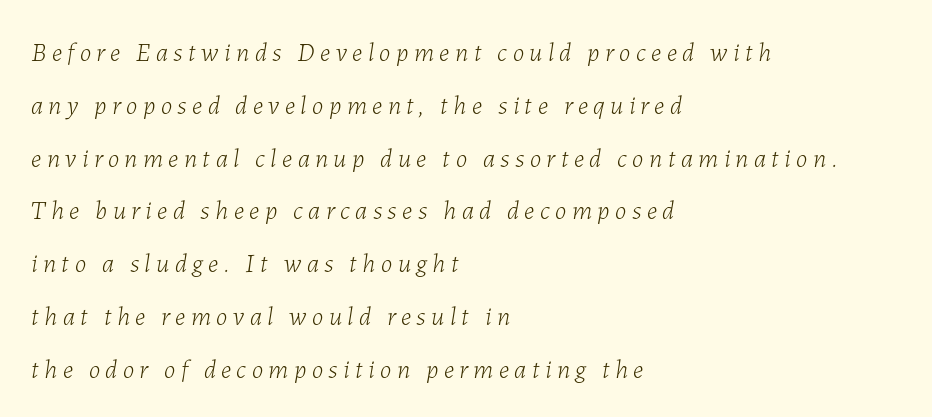
The space between consecutive lines is lavish. The paragraph has a hard left edge and a soft right edge. Ink coverage per letter is moderate at most. Observe the lean: these are italic letterforms.
